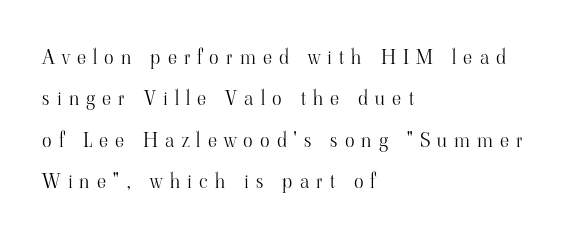
{"italic": "no", "bold": "no", "underline": "no", "align": "left", "line_spacing": "loose", "line_spacing_ratio": 2.07, "letter_spacing": "wide", "letter_spacing_em": 0.36, "glyph_px": 20}
